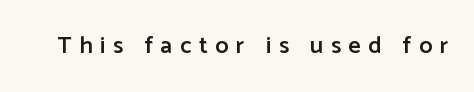
The image shows 24 px text type, upright; set unusually wide letter spacing (+0.32 em), not underlined.
